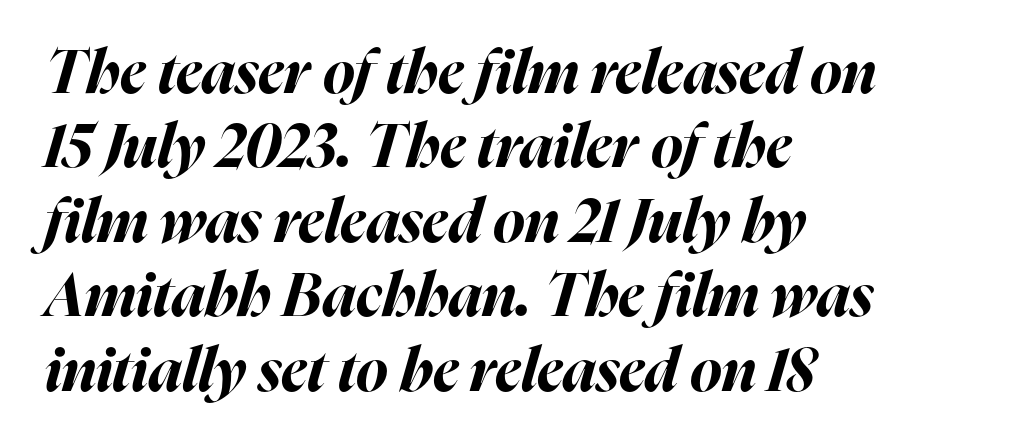
Do the characters align in a grid? No, the font is proportional. One-word summary of the alignment: left. The specimen omits any rule beneath the text block's lines. Chunky letters — that's bold for sure. Nothing unusual about the tracking: characters are spaced as the font intends.
